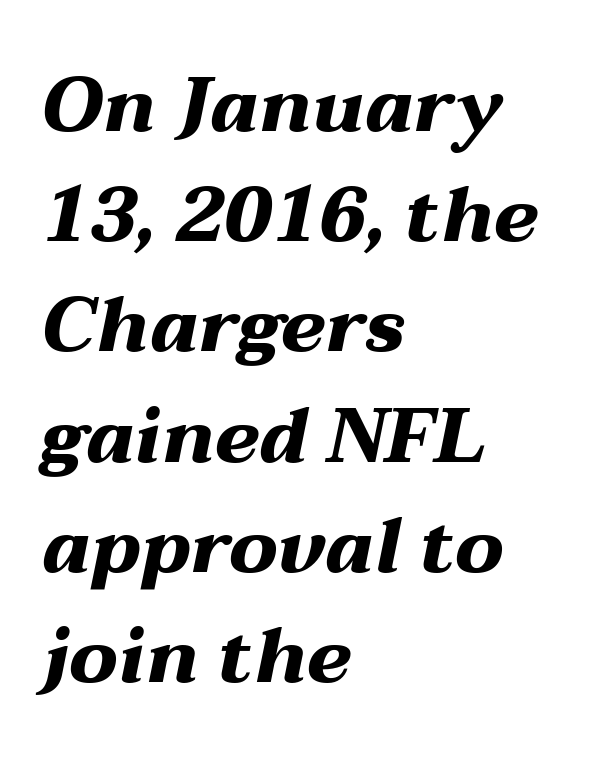
{"italic": "yes", "lean": "right", "slant_degrees": 12, "bold": "yes", "weight": "heavy", "width": "wide", "stroke_contrast": "medium", "x_height": "medium", "monospaced": "no", "underline": "no", "align": "left", "line_spacing": "normal", "line_spacing_ratio": 1.45, "letter_spacing": "normal", "letter_spacing_em": 0.0, "glyph_px": 76}
